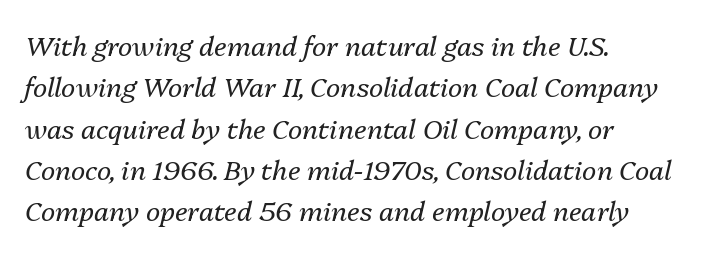
Q: Is the text bold? A: No.
Q: Is the text italic (slanted)? A: Yes, it leans right by about 13 degrees.
Q: Is the text underlined? A: No.
Q: How is the paragraph aligned? A: Left-aligned.
Q: Is the spacing between letters normal or unusually wide? A: Normal.
Q: Is the spacing between lines tight, normal or loose? A: Normal.
